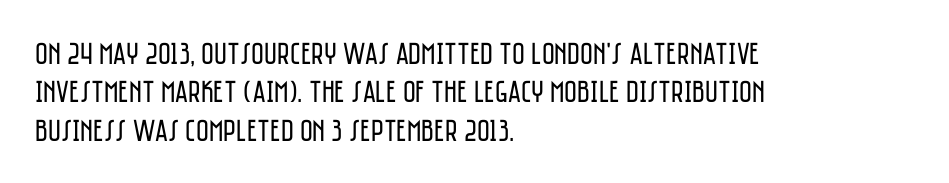
The weight tops out at a normal text grade. This is sans-serif lettering, the kind often seen on screens and signage. Unlike italic type, these characters show no tilt at all. Think of a printed novel: that variable character pitch is what you see here.
